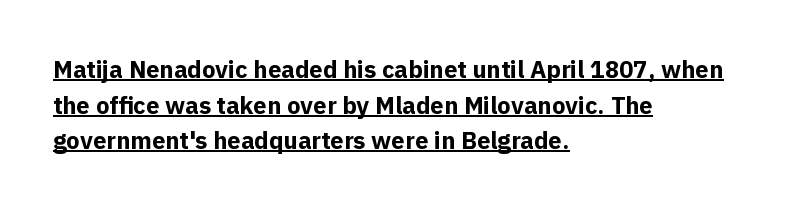
{"italic": "no", "bold": "yes", "underline": "yes", "align": "left", "line_spacing": "normal", "line_spacing_ratio": 1.48, "letter_spacing": "normal", "letter_spacing_em": 0.0, "glyph_px": 24}
